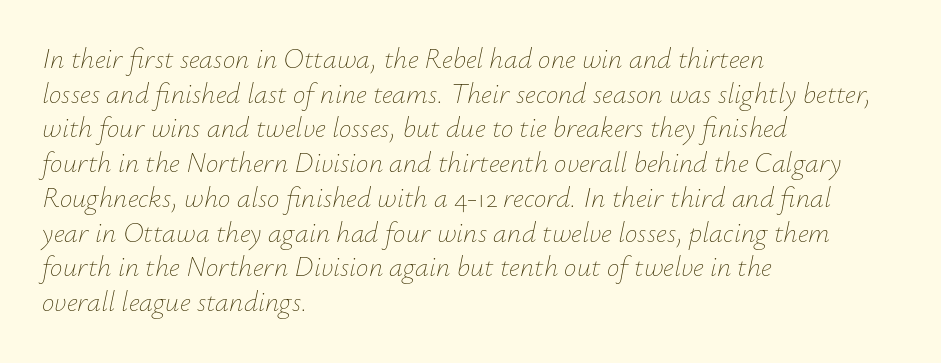
Q: Is the text bold? A: No.
Q: Is the text italic (slanted)? A: Yes, it leans right by about 12 degrees.
Q: Is the text underlined? A: No.
Q: How is the paragraph aligned? A: Left-aligned.
Q: Is the spacing between letters normal or unusually wide? A: Normal.
Q: Width (condensed, normal, or wide)? A: Normal.
Q: Stroke contrast? A: Low.
Q: x-height? A: Small.
Q: Monospaced? A: No.
